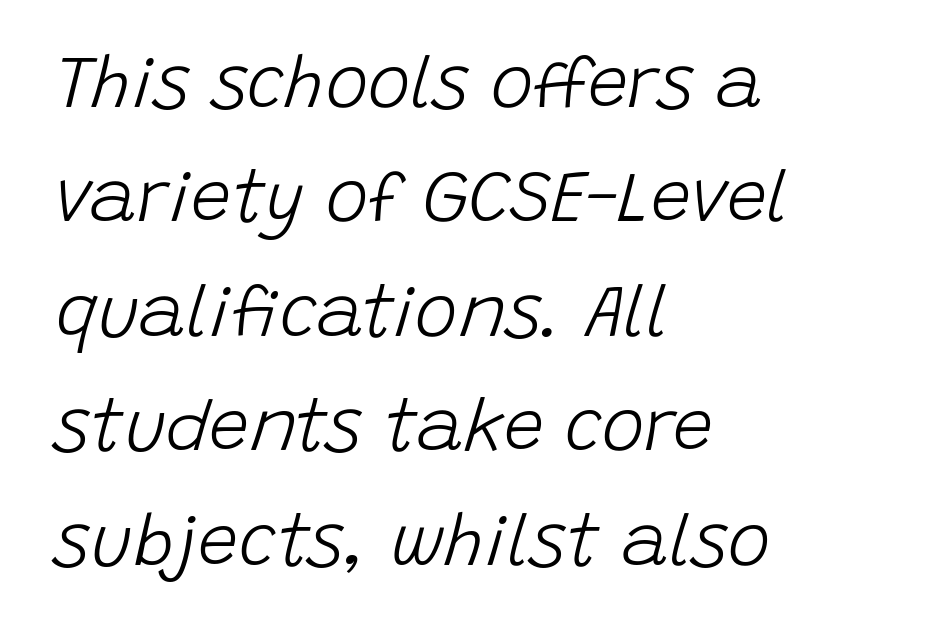
Q: Is the text bold? A: No.
Q: Is the text italic (slanted)? A: Yes, it leans right by about 15 degrees.
Q: Is the text underlined? A: No.
Q: How is the paragraph aligned? A: Left-aligned.
Q: Is the spacing between letters normal or unusually wide? A: Normal.
Q: Is the spacing between lines tight, normal or loose? A: Normal.
Q: Width (condensed, normal, or wide)? A: Normal.
Q: Stroke contrast? A: Low.
Q: x-height? A: Large.
Q: Monospaced? A: No.
